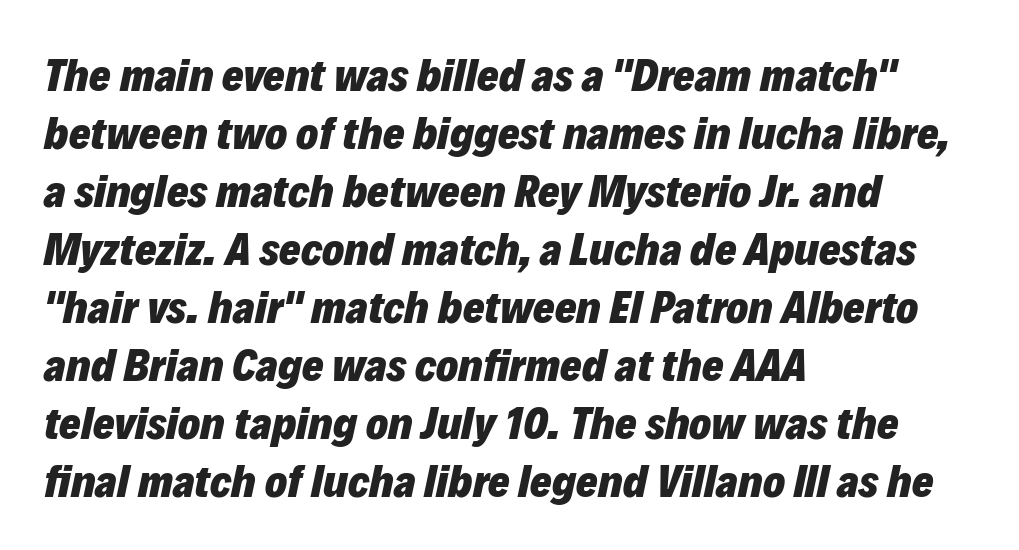
{"italic": "yes", "lean": "right", "slant_degrees": 12, "bold": "yes", "weight": "heavy", "width": "normal", "stroke_contrast": "low", "x_height": "medium", "monospaced": "no", "underline": "no", "align": "left", "line_spacing": "normal", "line_spacing_ratio": 1.26, "letter_spacing": "normal", "letter_spacing_em": 0.0, "glyph_px": 46}
